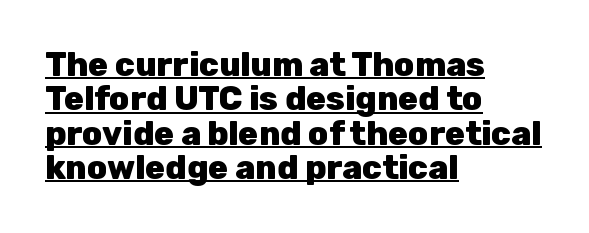
{"serif": "no", "italic": "no", "bold": "yes", "weight": "heavy", "width": "normal", "stroke_contrast": "low", "x_height": "medium", "monospaced": "no", "underline": "yes", "align": "left", "line_spacing": "tight", "line_spacing_ratio": 1.04, "letter_spacing": "normal", "letter_spacing_em": 0.0, "glyph_px": 33}
